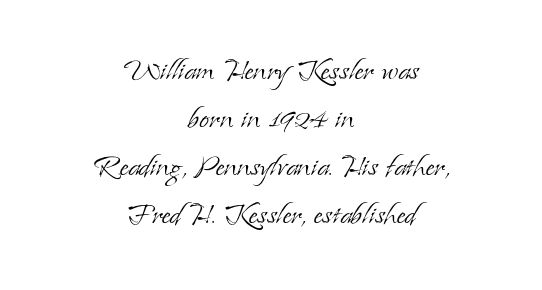
The image shows 36 px light serif type; set centered, normal line spacing (1.33x), normal letter spacing, not underlined; low stroke contrast and a small x-height.
